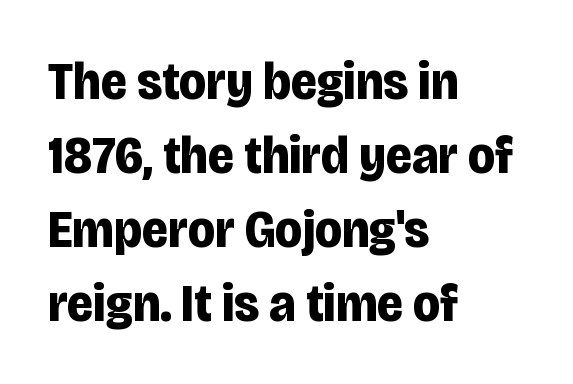
{"serif": "no", "italic": "no", "bold": "yes", "weight": "bold", "width": "condensed", "stroke_contrast": "low", "x_height": "large", "monospaced": "no", "underline": "no", "align": "left", "line_spacing": "normal", "line_spacing_ratio": 1.37, "letter_spacing": "normal", "letter_spacing_em": 0.0, "glyph_px": 54}
